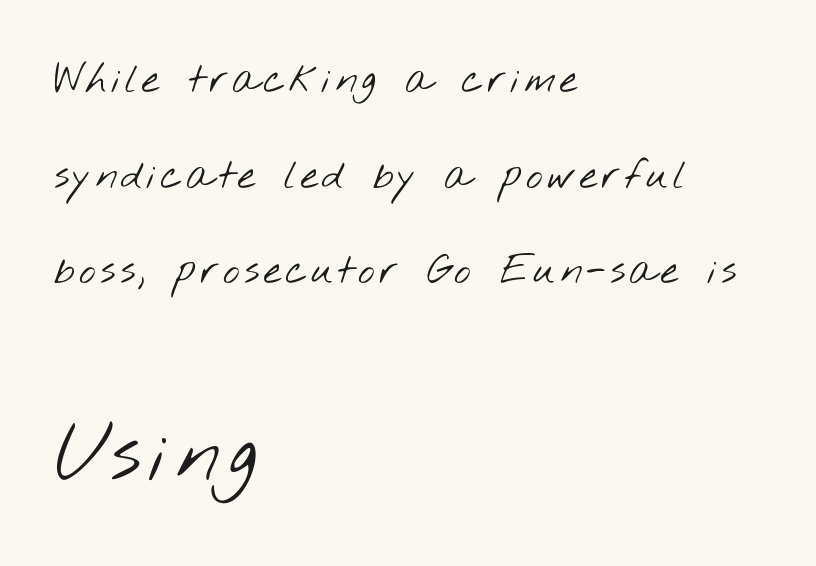
Q: Is the text bold? A: No.
Q: Is the typeface a serif or a sans-serif typeface? A: Sans-serif.
Q: Is the text underlined? A: No.
Q: How is the paragraph aligned? A: Left-aligned.
Q: Is the spacing between lines tight, normal or loose? A: Loose.
Q: Which block of text is set in a larger size, the first (top) or the second (bottom)? A: The second (bottom) one.
Q: Width (condensed, normal, or wide)? A: Wide.
Q: Stroke contrast? A: Low.
Q: x-height? A: Small.
Q: Monospaced? A: No.
